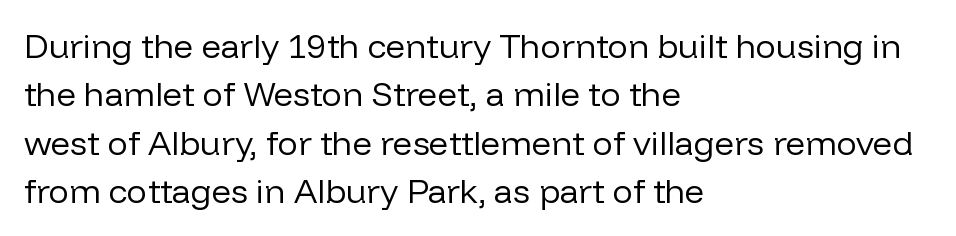
The image shows 34 px regular-weight sans-serif type, upright; set left-aligned, normal line spacing (1.42x), normal letter spacing, not underlined; low stroke contrast and a medium x-height.
